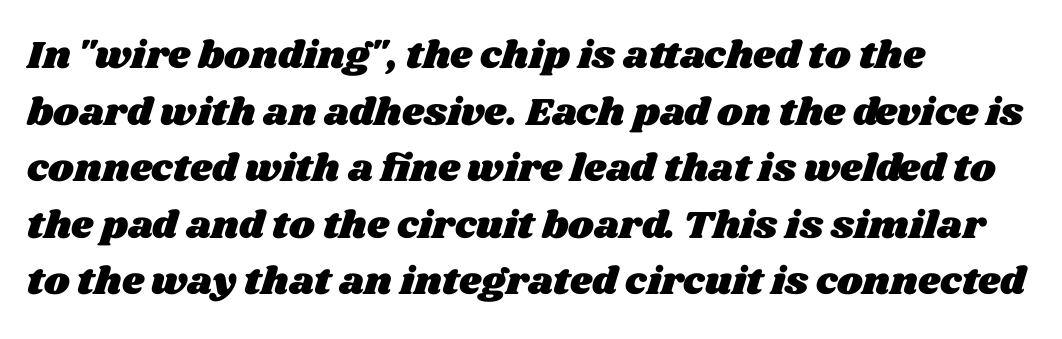
The image shows 39 px wide type; set left-aligned, normal line spacing (1.45x), normal letter spacing, not underlined; medium stroke contrast and a large x-height.
